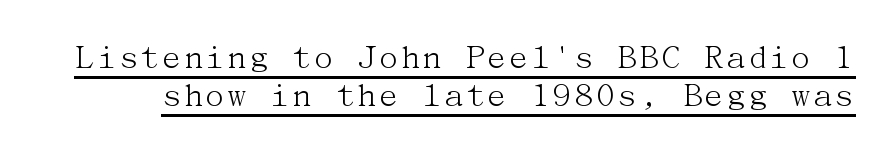
Q: Is the text bold? A: No.
Q: Is the text italic (slanted)? A: No, it is upright.
Q: Is the typeface a serif or a sans-serif typeface? A: Serif.
Q: Is the text underlined? A: Yes.
Q: Is the spacing between letters normal or unusually wide? A: Normal.
Q: Is the spacing between lines tight, normal or loose? A: Tight.
Q: Width (condensed, normal, or wide)? A: Normal.
Q: Stroke contrast? A: Medium.
Q: x-height? A: Medium.
